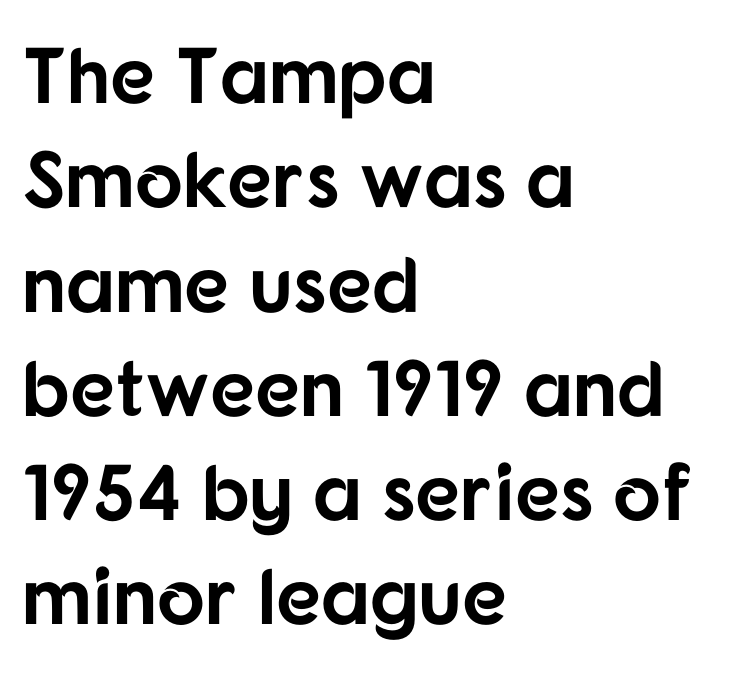
The image shows 79 px bold sans-serif type, upright; set left-aligned, normal line spacing (1.32x), normal letter spacing, not underlined; low stroke contrast and a medium x-height.
